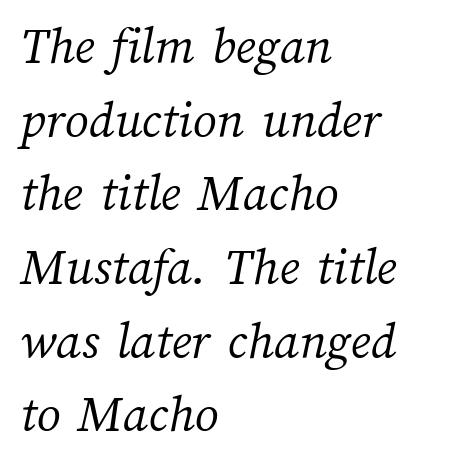
{"bold": "no", "weight": "light", "width": "normal", "stroke_contrast": "medium", "x_height": "medium", "monospaced": "no", "underline": "no", "align": "left", "line_spacing": "normal", "line_spacing_ratio": 1.39, "letter_spacing": "normal", "letter_spacing_em": 0.0, "glyph_px": 53}
